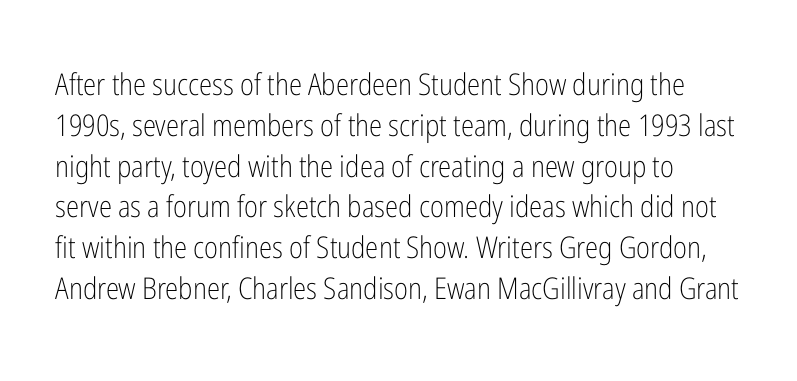
You could not count columns in this text — the font is proportionally spaced. Characters follow at the spacing the type designer built in. The leading is moderate, giving the passage an even texture. Upright lettering throughout. Plain, unruled lines of type. These lines are composed in type without serifs.
